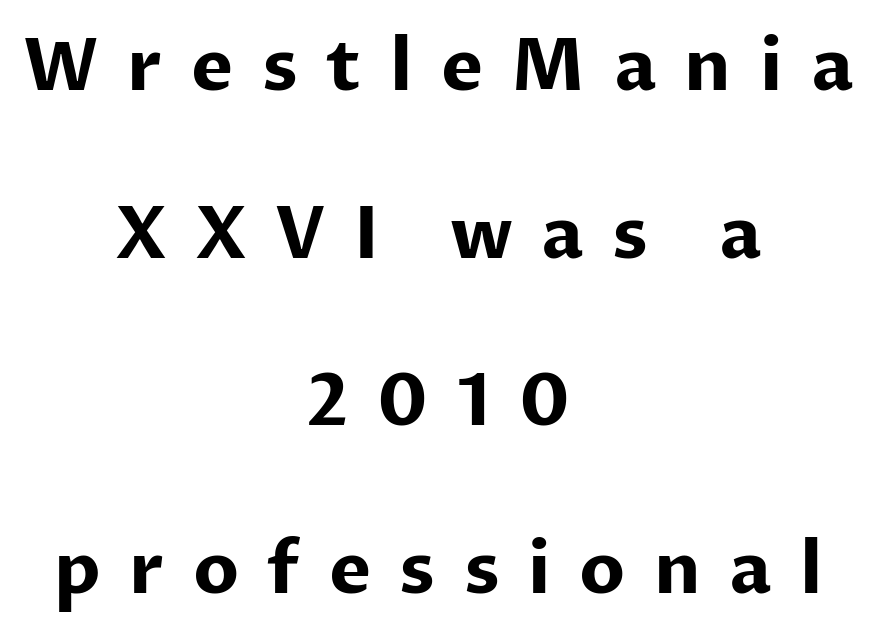
Q: Is the text bold? A: Yes.
Q: Is the text italic (slanted)? A: No, it is upright.
Q: Is the typeface a serif or a sans-serif typeface? A: Sans-serif.
Q: Is the text underlined? A: No.
Q: How is the paragraph aligned? A: Centered.
Q: Is the spacing between letters normal or unusually wide? A: Unusually wide.
Q: Is the spacing between lines tight, normal or loose? A: Loose.
Q: Width (condensed, normal, or wide)? A: Normal.
Q: Stroke contrast? A: Low.
Q: x-height? A: Medium.
Q: Monospaced? A: No.
